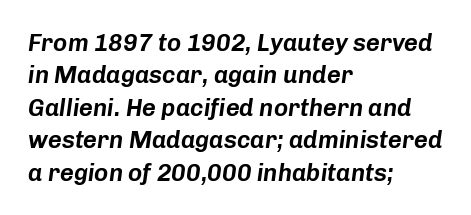
Q: Is the text italic (slanted)? A: Yes, it leans right by about 8 degrees.
Q: Is the text underlined? A: No.
Q: How is the paragraph aligned? A: Left-aligned.
Q: Is the spacing between letters normal or unusually wide? A: Normal.
Q: Is the spacing between lines tight, normal or loose? A: Normal.
